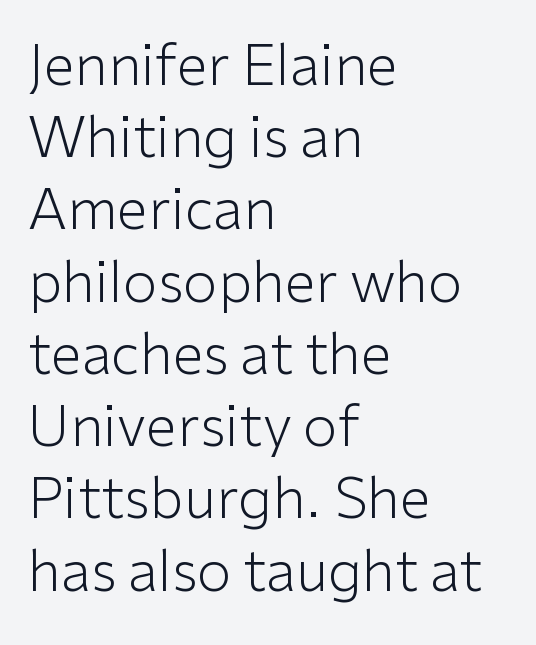
Italic: no, the glyphs are upright roman. The font family rendered here belongs to the sans-serif group. Each row of text sits above clean, open space. Do the characters align in a grid? No, the font is proportional.
